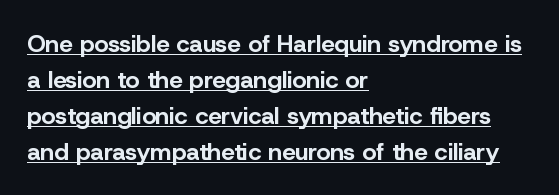
Q: Is the text bold? A: Yes.
Q: Is the text italic (slanted)? A: No, it is upright.
Q: Is the text underlined? A: Yes.
Q: How is the paragraph aligned? A: Left-aligned.
Q: Is the spacing between letters normal or unusually wide? A: Normal.
Q: Is the spacing between lines tight, normal or loose? A: Normal.
